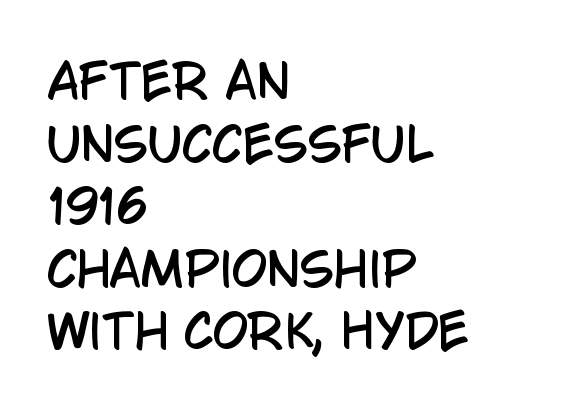
{"serif": "no", "italic": "no", "width": "condensed", "stroke_contrast": "low", "x_height": "large", "monospaced": "no", "underline": "no", "align": "left", "line_spacing": "normal", "line_spacing_ratio": 1.36, "letter_spacing": "normal", "letter_spacing_em": 0.0, "glyph_px": 46}
